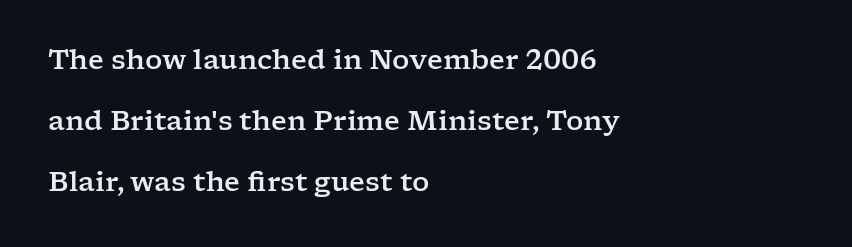
Each new line begins a long way beneath the previous one. Quick note: not italic, upright. The letters sit at their default tracking, neither squeezed nor spread. A clean baseline with only descenders dipping below it.
